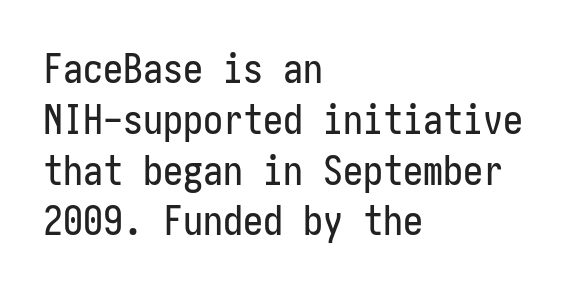
The image shows 40 px condensed sans-serif type, upright; set left-aligned, normal line spacing (1.27x), normal letter spacing, not underlined; low stroke contrast and a medium x-height.
